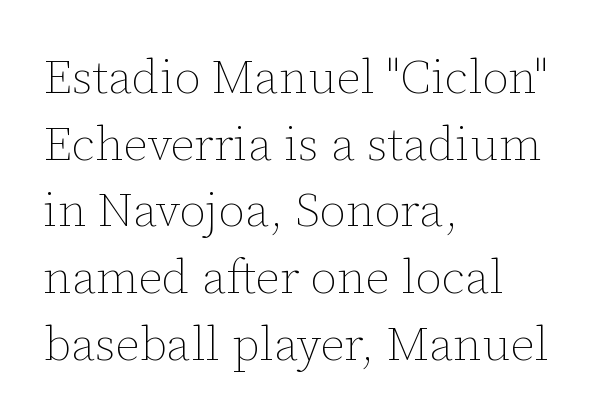
Spacing verdict: proportional, widths tailored to each character. Letters rest on an invisible, unmarked baseline. Students, observe: this is what conventionally led text looks like. The font sits on the lighter half of the weight spectrum, regular included. Tracking value appears to be zero — textbook default spacing. Short and long lines alike share a common starting point at left.
